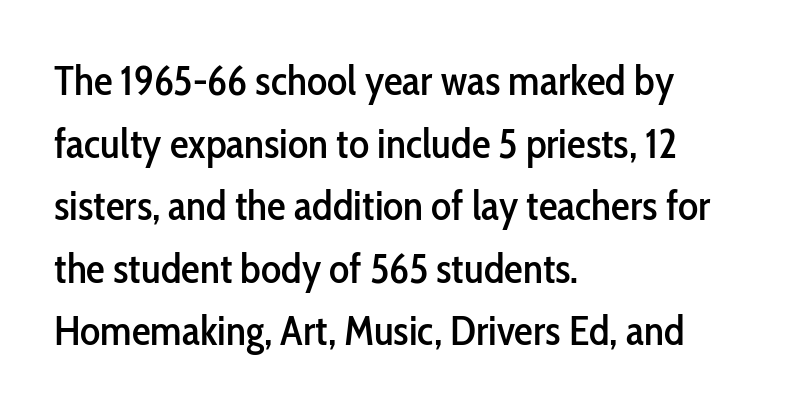
Type style note: lacks serifs. Reading down the block, your eye returns to a fixed left position each line. The passage shown is typed in a proportional face where columns would drift. The letters stand straight up with perfectly vertical stems. Tracking here is standard; glyphs follow each other at the usual distance. Has an underline been added? It has not.
